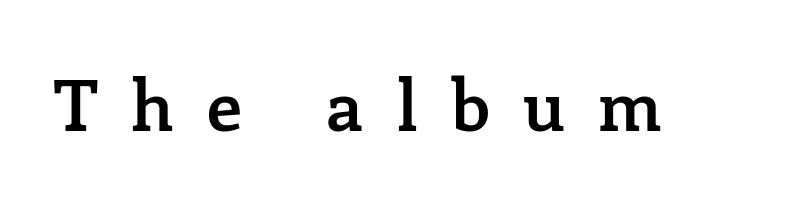
Each word looks stretched out because of the extra space between its letters. The typography opts for an upright posture over an oblique one. The typeface chosen for these lines features serifs. Strokes here are thickened, but only to semibold level.
